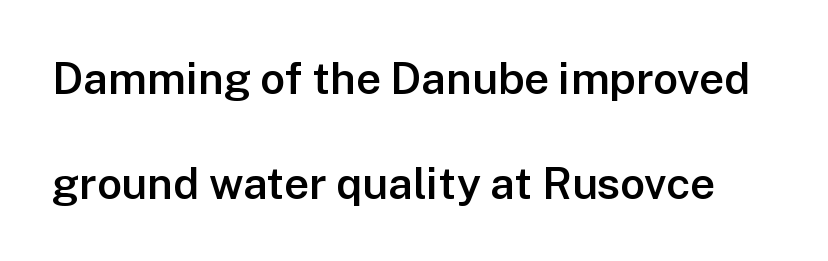
Summary of vertical rhythm: relaxed, with wide interline spacing. Check under the words: just untouched page. Do the characters align in a grid? No, the font is proportional. The face used here is rendered with its standard letterfit.
